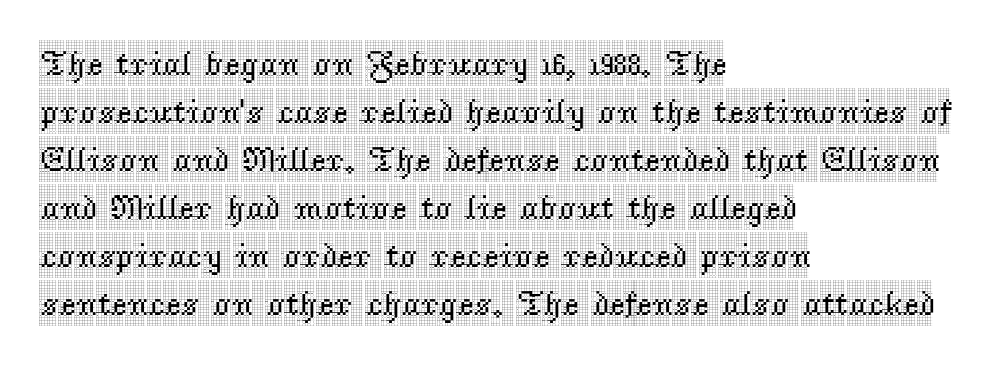
The gap between lines stays unmarked. To sum up the face: it has serifs. Characters follow at the spacing the type designer built in. The rows are spaced the way most documents space them.
